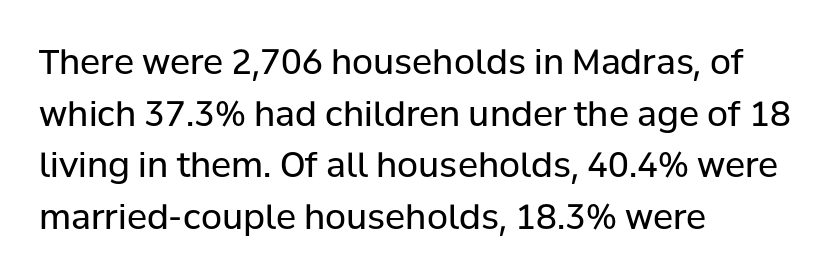
The image shows 34 px regular-weight sans-serif type, upright; set left-aligned, normal line spacing (1.52x), normal letter spacing, not underlined; low stroke contrast and a medium x-height.
